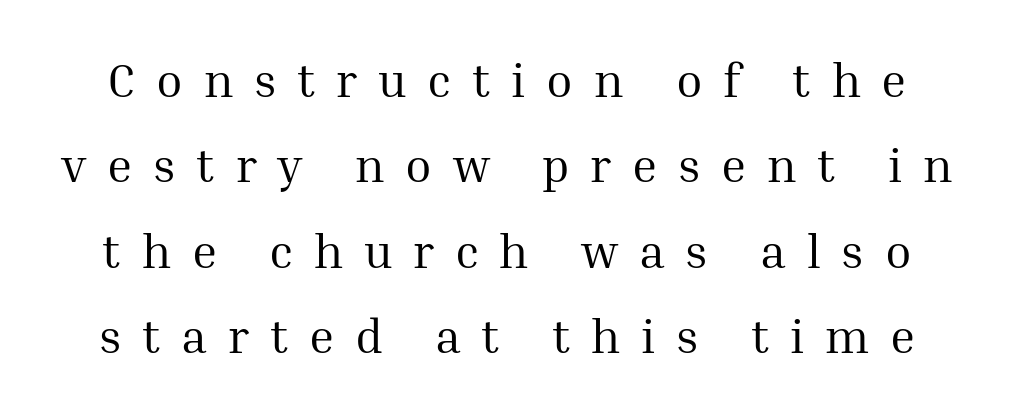
Do the characters align in a grid? No, the font is proportional. The letters stand straight up with perfectly vertical stems. The weight would be labelled regular, book, light, or lighter still. This rendering employs a face with finishing strokes, i.e., a serif. Anything drawn beneath the words? Only blank space.
